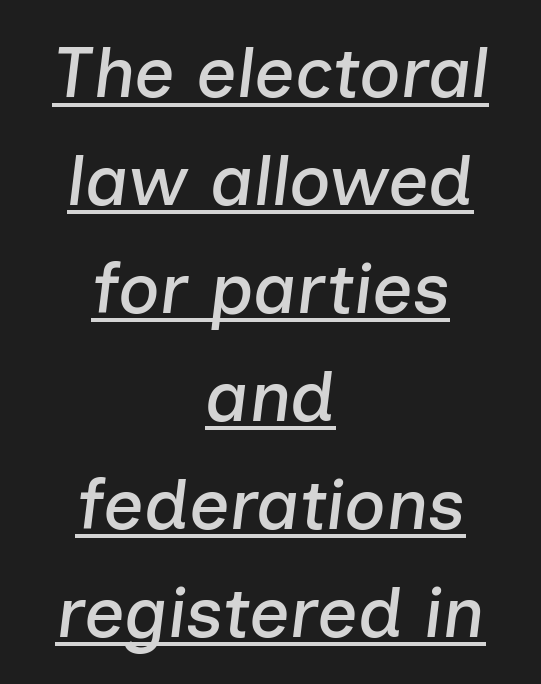
The image shows 71 px text type, italic (leaning right); set centered, normal line spacing (1.52x), normal letter spacing, underlined; low stroke contrast and a medium x-height.
